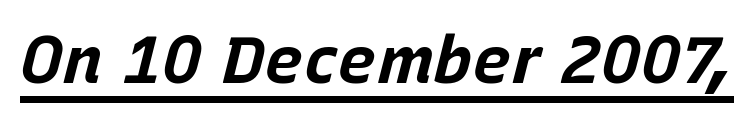
Q: Is the text bold? A: Yes.
Q: Is the text italic (slanted)? A: Yes, it leans right by about 15 degrees.
Q: Is the text underlined? A: Yes.
Q: Is the spacing between letters normal or unusually wide? A: Normal.
Q: Width (condensed, normal, or wide)? A: Normal.
Q: Stroke contrast? A: Low.
Q: x-height? A: Large.
Q: Monospaced? A: No.
